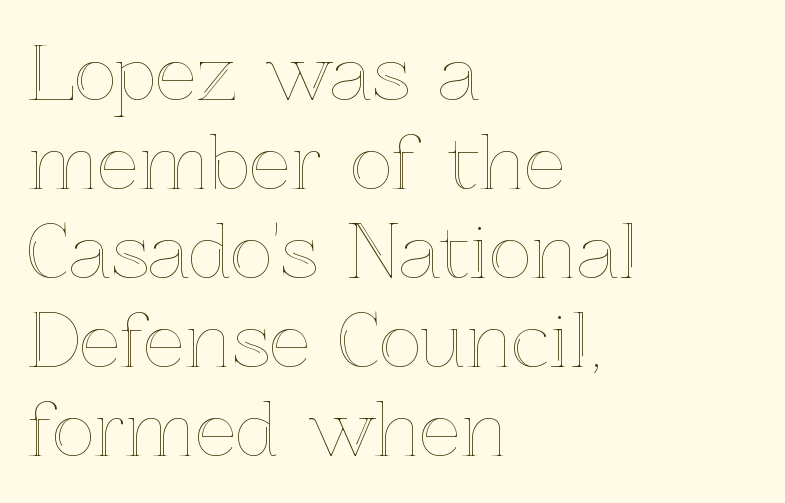
{"italic": "no", "width": "normal", "x_height": "medium", "monospaced": "no", "underline": "no", "align": "left", "line_spacing_ratio": 1.22, "letter_spacing": "normal", "letter_spacing_em": 0.0, "glyph_px": 73}
